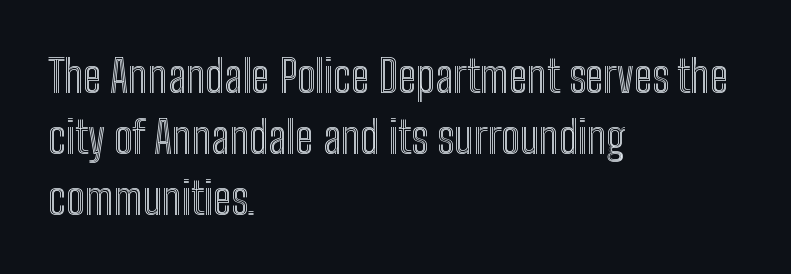
Q: Is the text italic (slanted)? A: No, it is upright.
Q: Is the text underlined? A: No.
Q: How is the paragraph aligned? A: Left-aligned.
Q: Is the spacing between letters normal or unusually wide? A: Normal.
Q: Is the spacing between lines tight, normal or loose? A: Normal.
Q: Width (condensed, normal, or wide)? A: Condensed.
Q: x-height? A: Medium.
Q: Monospaced? A: No.
